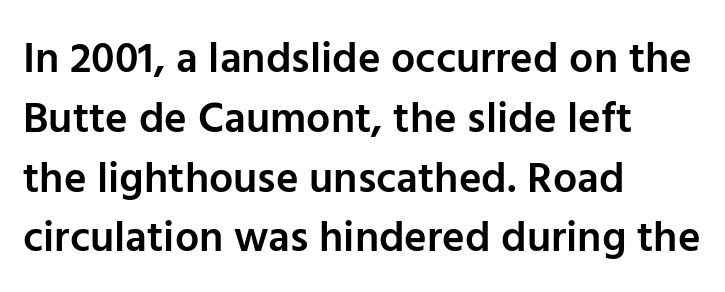
{"serif": "no", "italic": "no", "bold": "semi", "weight": "semibold", "width": "normal", "stroke_contrast": "low", "x_height": "medium", "monospaced": "no", "underline": "no", "align": "left", "line_spacing": "normal", "line_spacing_ratio": 1.39, "letter_spacing": "normal", "letter_spacing_em": 0.0, "glyph_px": 43}
